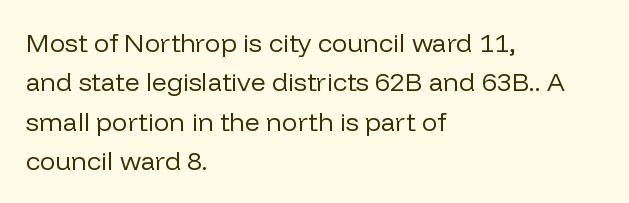
Q: Is the text bold? A: No.
Q: Is the text italic (slanted)? A: No, it is upright.
Q: Is the text underlined? A: No.
Q: How is the paragraph aligned? A: Left-aligned.
Q: Is the spacing between letters normal or unusually wide? A: Normal.
Q: Is the spacing between lines tight, normal or loose? A: Normal.
